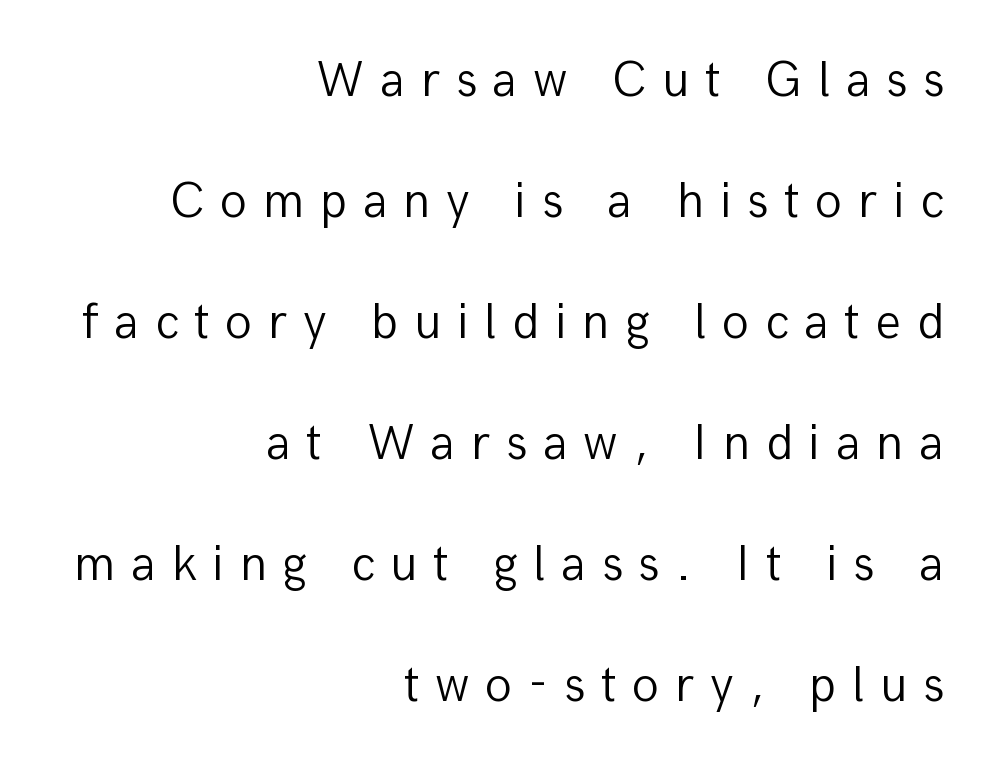
{"serif": "no", "italic": "no", "bold": "no", "weight": "light", "width": "normal", "stroke_contrast": "low", "x_height": "medium", "monospaced": "no", "underline": "no", "align": "right", "line_spacing": "loose", "line_spacing_ratio": 2.42, "letter_spacing": "wide", "letter_spacing_em": 0.31, "glyph_px": 50}
